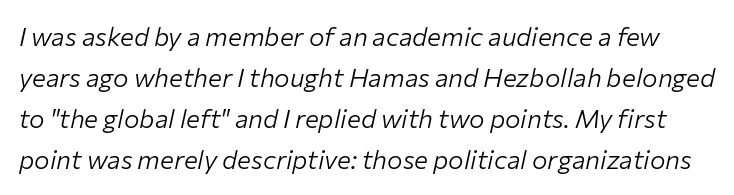
{"italic": "yes", "lean": "right", "slant_degrees": 12, "bold": "no", "underline": "no", "line_spacing": "normal", "line_spacing_ratio": 1.58, "letter_spacing": "normal", "letter_spacing_em": 0.0, "glyph_px": 26}
